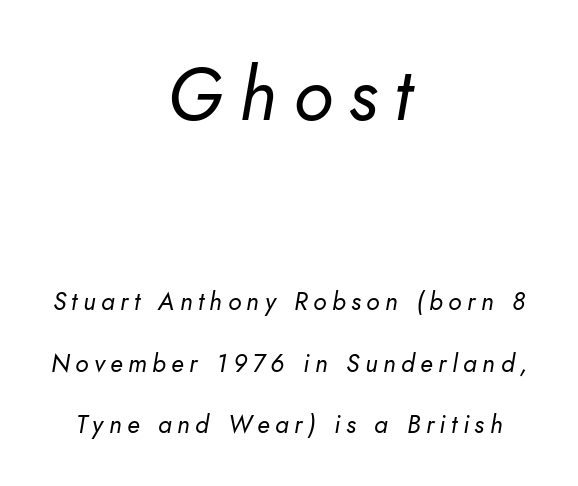
{"italic": "yes", "lean": "right", "slant_degrees": 10, "bold": "no", "weight": "regular", "width": "normal", "stroke_contrast": "low", "x_height": "small", "monospaced": "no", "underline": "no", "align": "center", "line_spacing": "loose", "line_spacing_ratio": 2.46, "letter_spacing": "wide", "letter_spacing_em": 0.22, "larger_block": "first", "size_ratio": 2.96, "glyph_px": 74}
